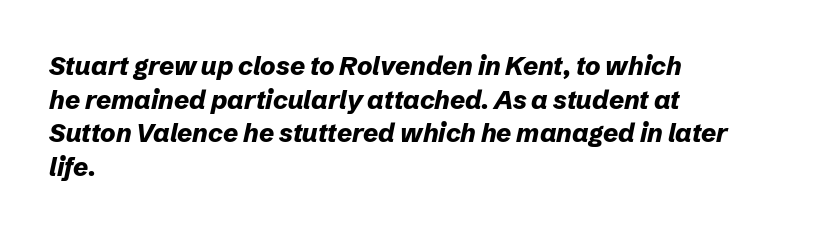
Glance below the letters and you will spot only blank space. Where is the straight margin? On the left. There's an unmistakable incline to the writing here. Each new line begins a customary step beneath the previous one.
